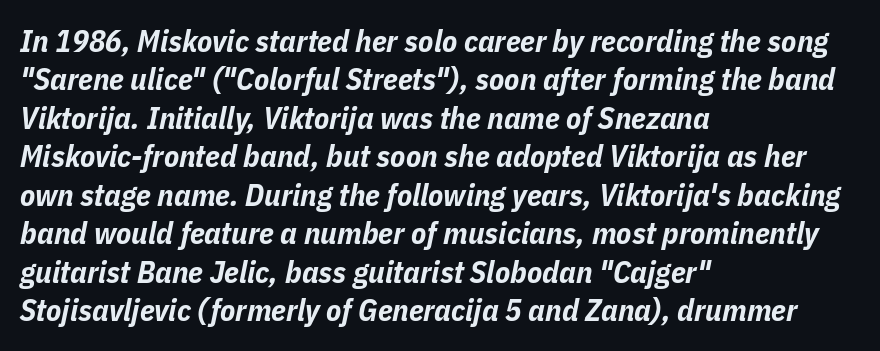
The image shows 31 px bold, condensed type, italic (leaning right); set left-aligned, line spacing 1.24x, normal letter spacing, not underlined; low stroke contrast and a medium x-height.
